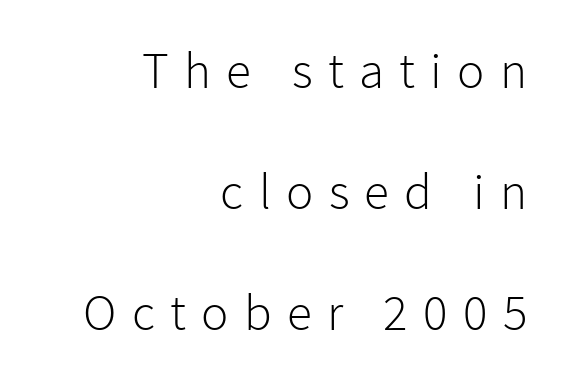
Q: Is the text bold? A: No.
Q: Is the text italic (slanted)? A: No, it is upright.
Q: Is the typeface a serif or a sans-serif typeface? A: Sans-serif.
Q: Is the text underlined? A: No.
Q: How is the paragraph aligned? A: Right-aligned.
Q: Is the spacing between letters normal or unusually wide? A: Unusually wide.
Q: Is the spacing between lines tight, normal or loose? A: Loose.
Q: Width (condensed, normal, or wide)? A: Normal.
Q: Stroke contrast? A: Low.
Q: x-height? A: Medium.
Q: Monospaced? A: No.
